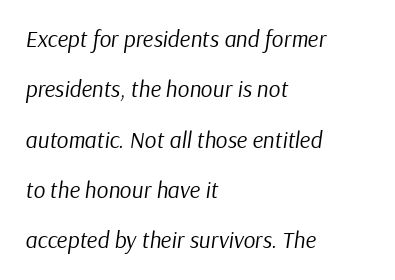
The image shows 23 px text type, italic (leaning right); set left-aligned, loose line spacing (2.19x), normal letter spacing, not underlined.
